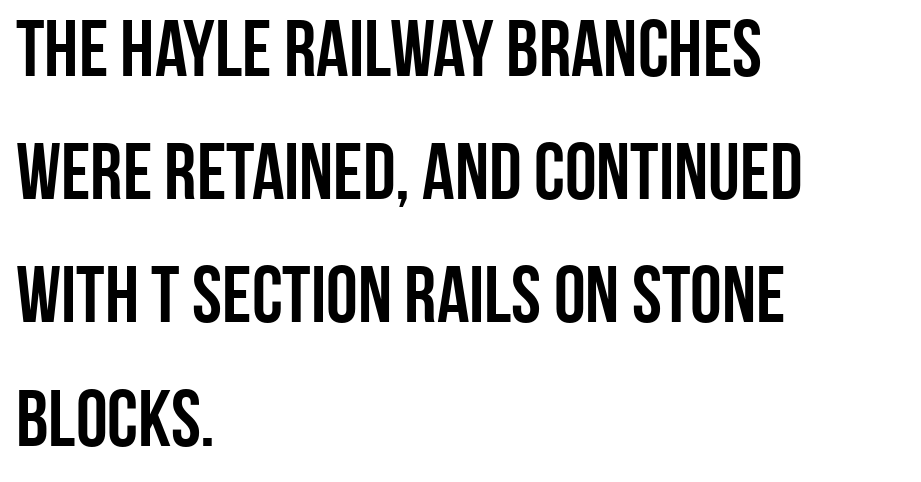
Q: Is the text italic (slanted)? A: No, it is upright.
Q: Is the typeface a serif or a sans-serif typeface? A: Sans-serif.
Q: Is the text underlined? A: No.
Q: How is the paragraph aligned? A: Left-aligned.
Q: Is the spacing between letters normal or unusually wide? A: Normal.
Q: Is the spacing between lines tight, normal or loose? A: Normal.
Q: Width (condensed, normal, or wide)? A: Condensed.
Q: Stroke contrast? A: Low.
Q: x-height? A: Large.
Q: Monospaced? A: No.
